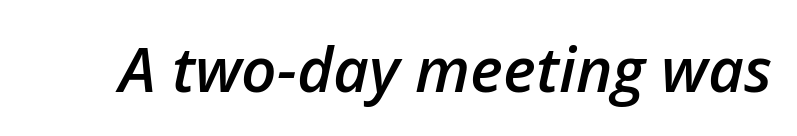
{"italic": "yes", "lean": "right", "slant_degrees": 12, "bold": "semi", "weight": "semibold", "width": "normal", "stroke_contrast": "low", "x_height": "medium", "monospaced": "no", "underline": "no", "letter_spacing": "normal", "letter_spacing_em": 0.0, "glyph_px": 62}
